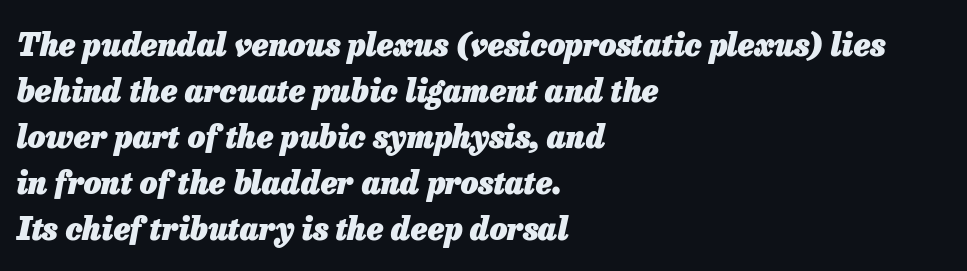
The image shows 31 px heavy type, italic (leaning right); set left-aligned, normal line spacing (1.48x), normal letter spacing, not underlined; low stroke contrast and a medium x-height.
